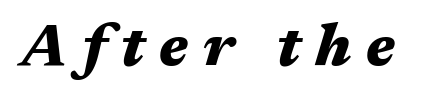
The image shows 59 px heavy, wide type, italic (leaning right); set unusually wide letter spacing (+0.25 em), not underlined; medium stroke contrast and a medium x-height.
